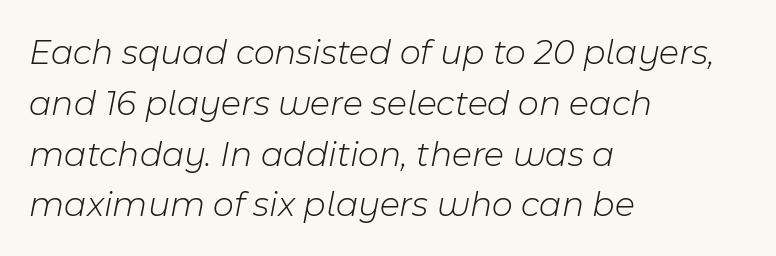
Tracking value appears to be zero — textbook default spacing. Do the characters align in a grid? No, the font is proportional. No heavy texture on the line: the type isn't bold. These lines were composed using italics. The rag falls on the right side of this text block.
